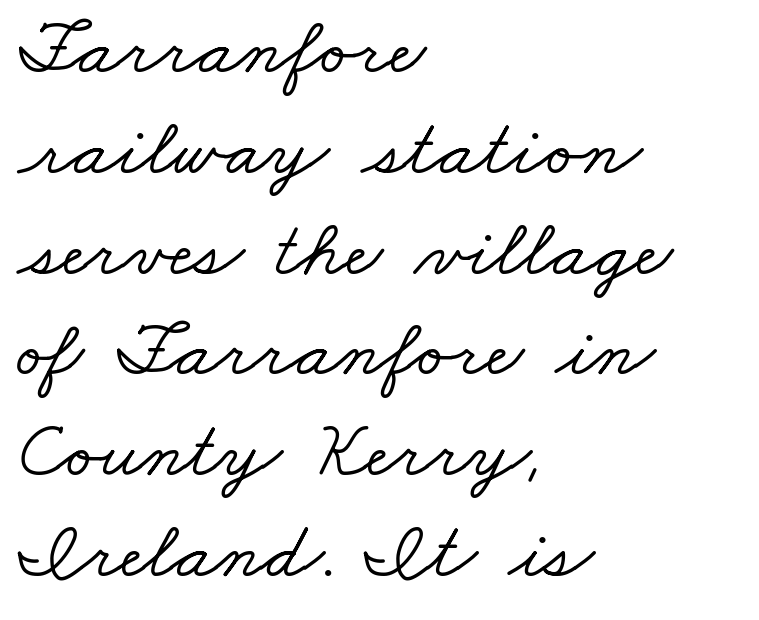
The image shows 80 px wide serif type; set left-aligned, normal line spacing (1.26x), normal letter spacing, not underlined; low stroke contrast and a small x-height.
